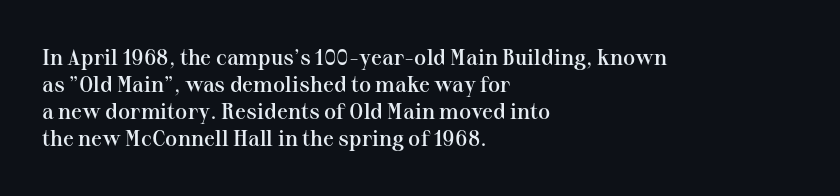
Letters rest on an invisible, unmarked baseline. Notice how the stems are strictly vertical — no italics here. In terms of letterspacing, this is plain default setting. This is moderately heavy type, rendered in semibold. Reading down the block, your eye returns to a fixed left position each line.
